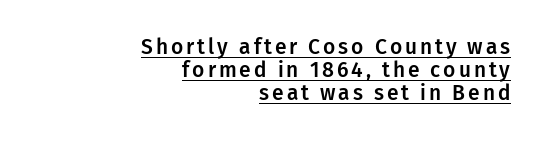
{"italic": "no", "underline": "yes", "align": "right", "line_spacing": "tight", "line_spacing_ratio": 1.1, "glyph_px": 21}
